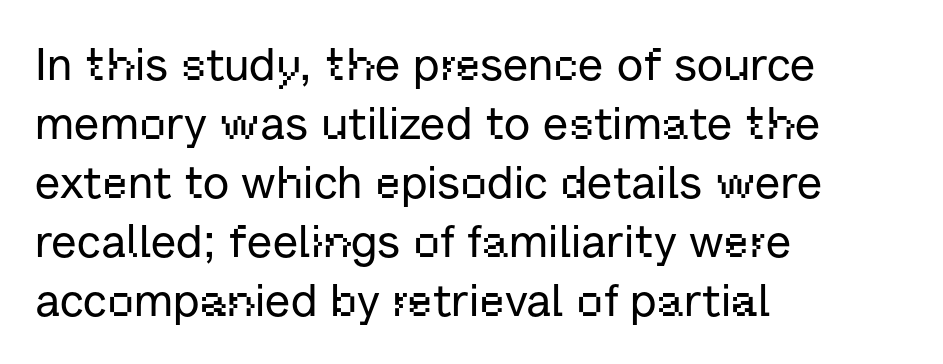
The image shows 46 px sans-serif type, upright; set left-aligned, normal line spacing (1.28x), normal letter spacing, not underlined; low stroke contrast and a medium x-height.
